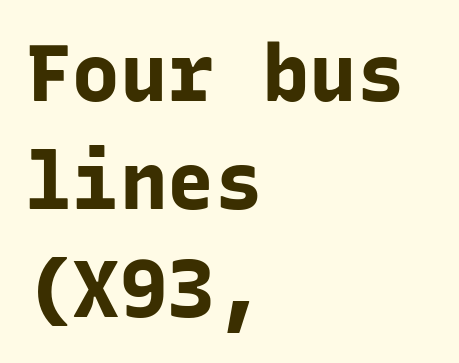
The image shows 79 px bold sans-serif type, upright, monospaced; set left-aligned, normal line spacing (1.37x), normal letter spacing, not underlined; low stroke contrast and a medium x-height.
